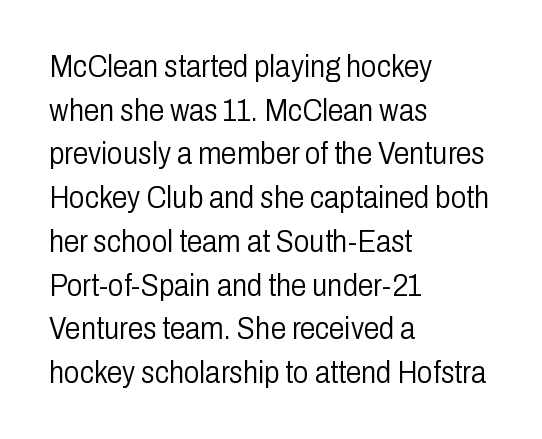
{"serif": "no", "italic": "no", "bold": "no", "weight": "light", "width": "condensed", "stroke_contrast": "low", "x_height": "medium", "monospaced": "no", "underline": "no", "align": "left", "line_spacing": "normal", "line_spacing_ratio": 1.41, "letter_spacing": "normal", "letter_spacing_em": 0.0, "glyph_px": 31}
